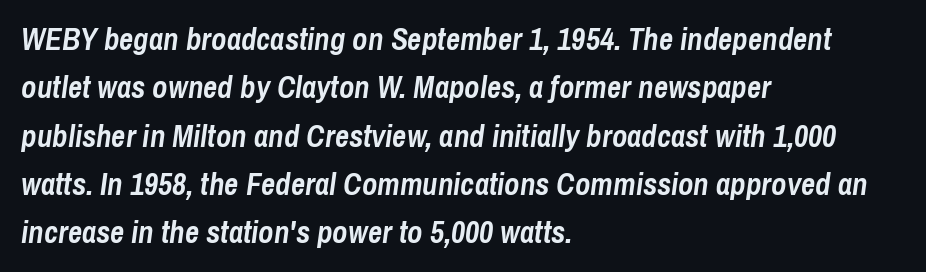
Q: Is the text bold? A: Yes.
Q: Is the text italic (slanted)? A: Yes, it leans right by about 8 degrees.
Q: Is the text underlined? A: No.
Q: How is the paragraph aligned? A: Left-aligned.
Q: Is the spacing between letters normal or unusually wide? A: Normal.
Q: Is the spacing between lines tight, normal or loose? A: Normal.
Q: Width (condensed, normal, or wide)? A: Condensed.
Q: Stroke contrast? A: Low.
Q: x-height? A: Medium.
Q: Monospaced? A: No.
